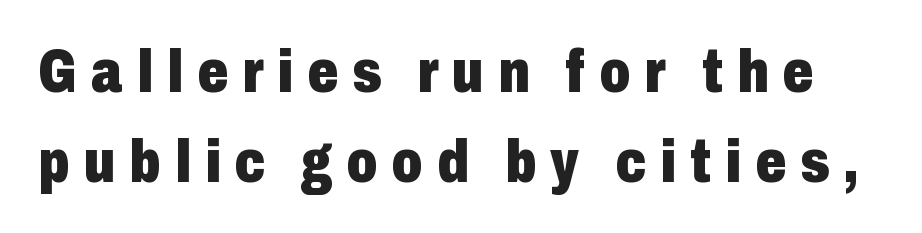
Vertical spacing — default. Unmarked baselines from the first word to the last. The strokes are fattened all the way to bold. This rendering employs a face without finishing strokes, i.e., a sans-serif. You can tell it's not italic because the verticals are truly vertical. The rendering uses natural spacing where letterforms have individual widths.
